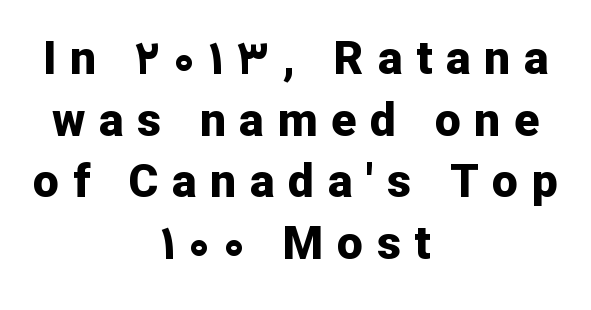
The tracking reads as deliberately expanded to a designer's eye. You can tell from the bare stems that sans-serif type was used. In CSS terms this would be text-align: center. Successive baselines arrive at the customary interval. This sample has the flowing, uneven cadence of proportional lettering.
